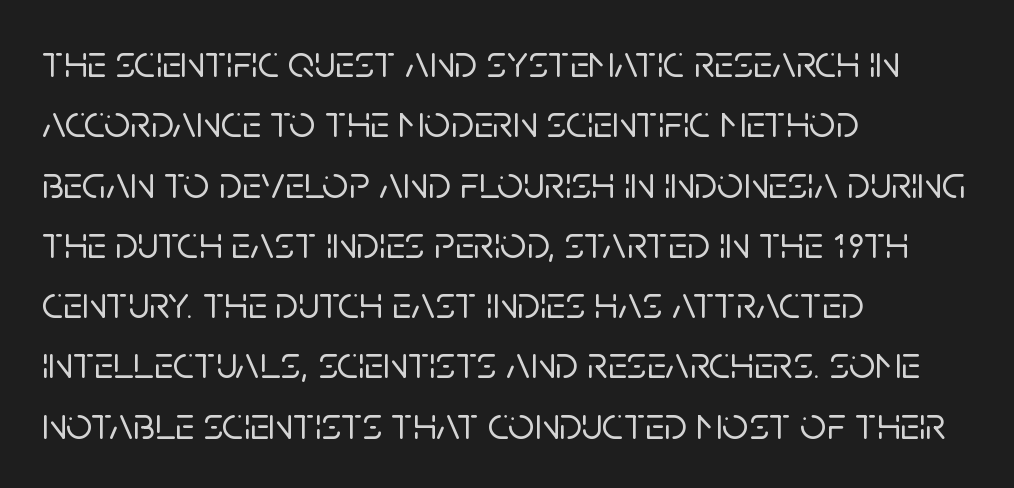
The passage is arranged the way most books set body copy — flush left. A typesetter would call this proportional, since set widths differ per character. Interline gaps are of average width in this sample. When letters stand straight like this, we call the style roman or upright. Descender tails drop into unmarked territory.
